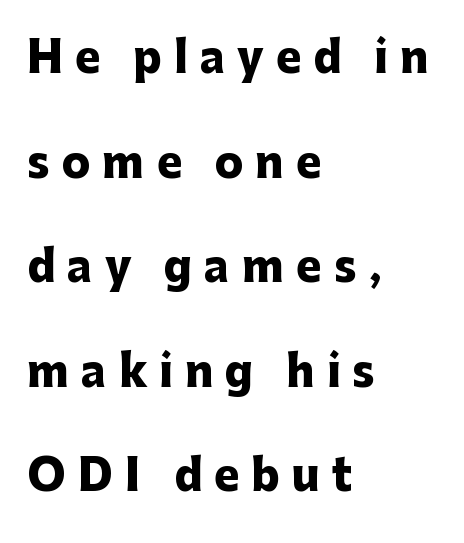
{"serif": "no", "italic": "no", "bold": "yes", "weight": "heavy", "width": "normal", "stroke_contrast": "low", "x_height": "medium", "monospaced": "no", "underline": "no", "align": "left", "line_spacing": "loose", "line_spacing_ratio": 2.49, "letter_spacing": "wide", "letter_spacing_em": 0.29, "glyph_px": 42}
